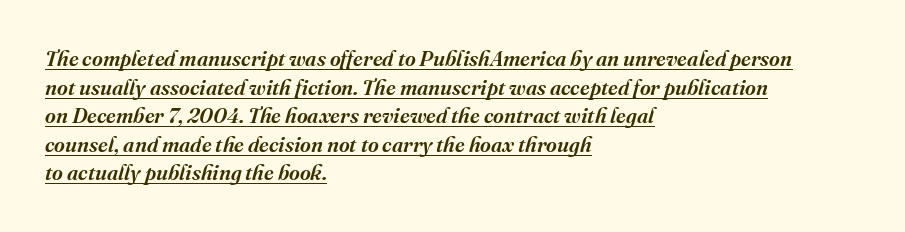
Q: Is the text bold? A: Semi-bold.
Q: Is the text italic (slanted)? A: Yes, it leans right by about 16 degrees.
Q: Is the text underlined? A: Yes.
Q: How is the paragraph aligned? A: Left-aligned.
Q: Is the spacing between letters normal or unusually wide? A: Normal.
Q: Is the spacing between lines tight, normal or loose? A: Normal.
